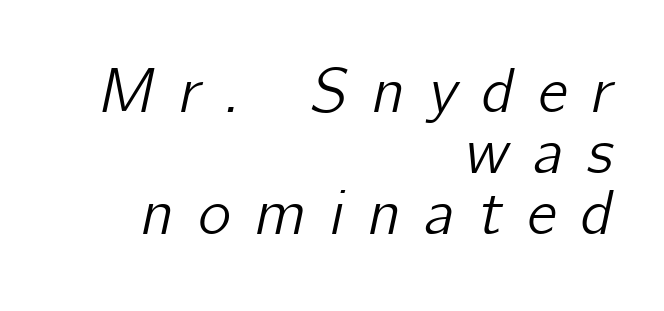
{"italic": "yes", "lean": "right", "slant_degrees": 12, "width": "normal", "stroke_contrast": "low", "x_height": "medium", "monospaced": "no", "underline": "no", "align": "right", "line_spacing": "tight", "line_spacing_ratio": 0.97, "letter_spacing": "wide", "letter_spacing_em": 0.38, "glyph_px": 63}
